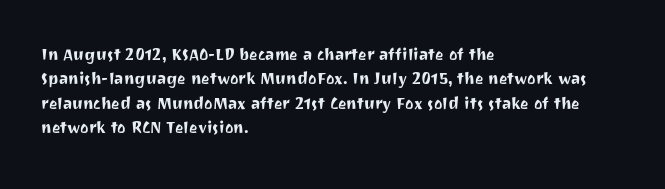
Q: Is the text italic (slanted)? A: No, it is upright.
Q: Is the text underlined? A: No.
Q: How is the paragraph aligned? A: Left-aligned.
Q: Is the spacing between letters normal or unusually wide? A: Normal.
